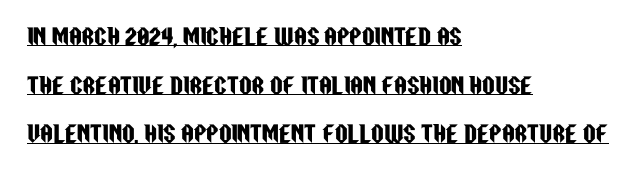
Standard letterfit; no display-style spreading of the glyphs. The designer dialed line spacing up above the default. Every word sits above its own underline. Notice how the passage keeps a crisp vertical edge on the left only.
